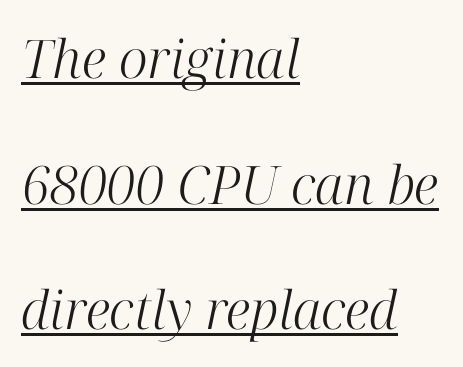
Q: Is the text bold? A: No.
Q: Is the text italic (slanted)? A: Yes, it leans right by about 12 degrees.
Q: Is the typeface a serif or a sans-serif typeface? A: Serif.
Q: Is the text underlined? A: Yes.
Q: How is the paragraph aligned? A: Left-aligned.
Q: Is the spacing between letters normal or unusually wide? A: Normal.
Q: Is the spacing between lines tight, normal or loose? A: Loose.
Q: Width (condensed, normal, or wide)? A: Normal.
Q: Stroke contrast? A: High.
Q: x-height? A: Medium.
Q: Monospaced? A: No.
